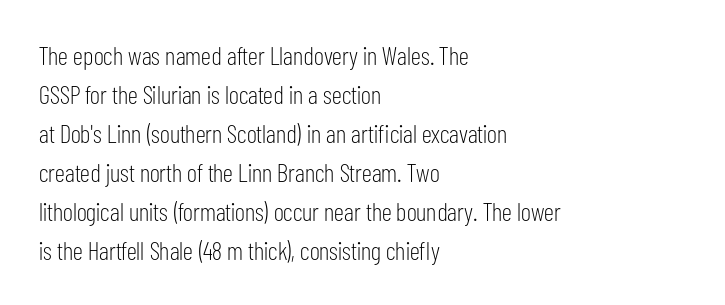
Q: Is the text bold? A: No.
Q: Is the text italic (slanted)? A: No, it is upright.
Q: Is the text underlined? A: No.
Q: How is the paragraph aligned? A: Left-aligned.
Q: Is the spacing between letters normal or unusually wide? A: Normal.
Q: Is the spacing between lines tight, normal or loose? A: Normal.
